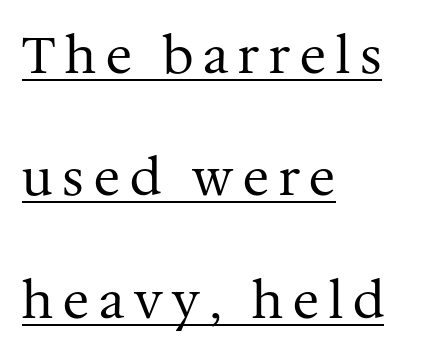
Q: Is the text bold? A: No.
Q: Is the text italic (slanted)? A: No, it is upright.
Q: Is the typeface a serif or a sans-serif typeface? A: Serif.
Q: Is the text underlined? A: Yes.
Q: How is the paragraph aligned? A: Left-aligned.
Q: Is the spacing between letters normal or unusually wide? A: Unusually wide.
Q: Is the spacing between lines tight, normal or loose? A: Loose.
Q: Width (condensed, normal, or wide)? A: Normal.
Q: Stroke contrast? A: Medium.
Q: x-height? A: Medium.
Q: Monospaced? A: No.
